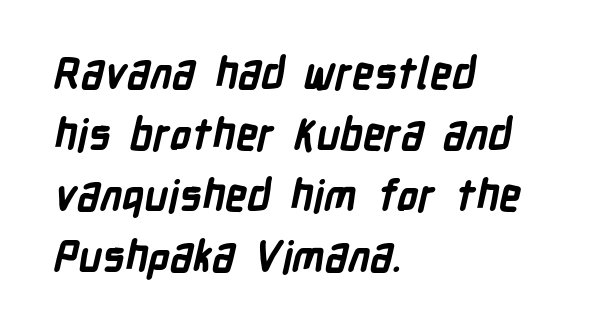
Q: Is the text bold? A: Yes.
Q: Is the typeface a serif or a sans-serif typeface? A: Sans-serif.
Q: Is the text underlined? A: No.
Q: How is the paragraph aligned? A: Left-aligned.
Q: Is the spacing between letters normal or unusually wide? A: Normal.
Q: Is the spacing between lines tight, normal or loose? A: Normal.
Q: Width (condensed, normal, or wide)? A: Condensed.
Q: Stroke contrast? A: Low.
Q: x-height? A: Medium.
Q: Monospaced? A: No.
